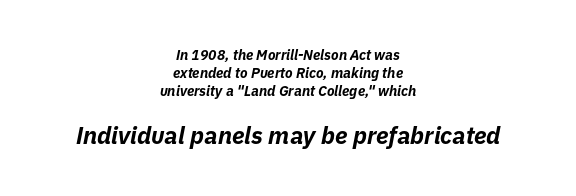
The image shows 24 px bold type, italic (leaning right); set centered, normal line spacing (1.3x), normal letter spacing, not underlined; the second (bottom) block is 1.71x larger.
